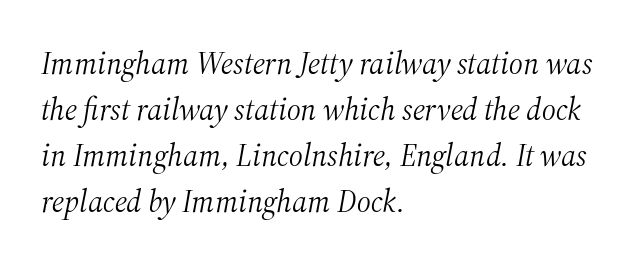
The setting favours the left margin, as ordinary paragraphs usually do. Is the stroke heavy? The answer is a plain regular-or-lighter. The gaps between neighbouring characters are ordinary and unremarkable. These lines sit exactly where default settings would place them. A typesetter would label this face a serif.
